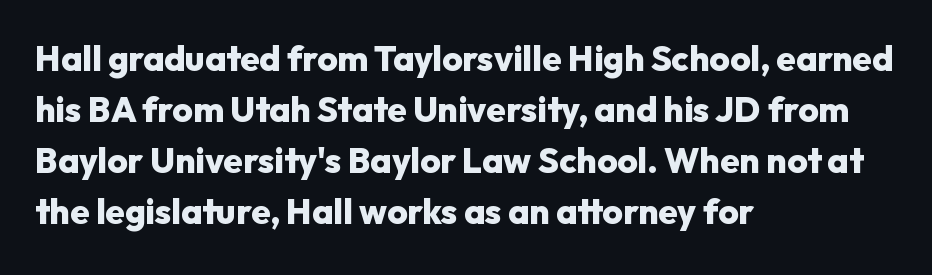
The image shows 35 px heavy sans-serif type, upright; set left-aligned, normal line spacing (1.46x), normal letter spacing, not underlined; low stroke contrast and a medium x-height.
